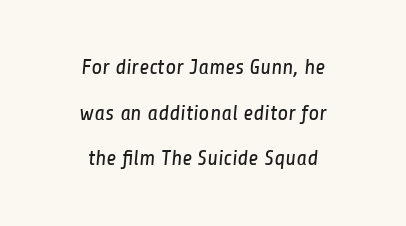
The image shows 22 px text type; set centered, loose line spacing (2.07x), normal letter spacing, not underlined.
